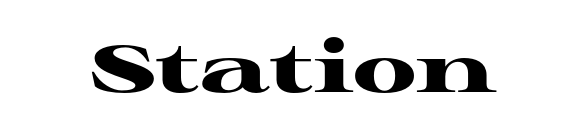
{"serif": "yes", "italic": "no", "bold": "yes", "weight": "heavy", "width": "wide", "stroke_contrast": "high", "x_height": "medium", "monospaced": "no", "underline": "no", "letter_spacing": "normal", "letter_spacing_em": 0.0, "glyph_px": 66}
